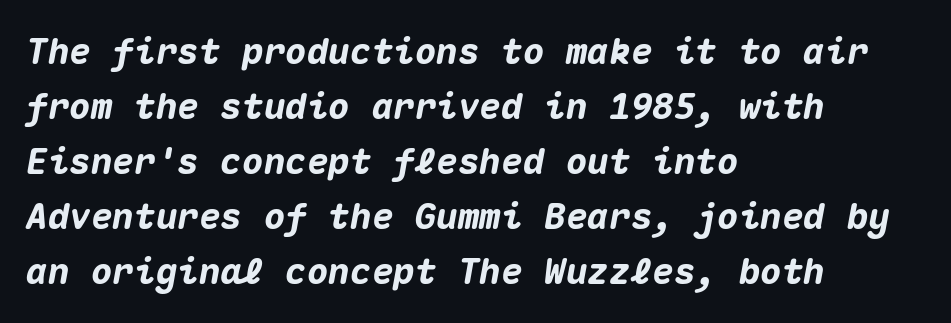
Q: Is the text bold? A: Yes.
Q: Is the text italic (slanted)? A: Yes, it leans right by about 10 degrees.
Q: Is the text underlined? A: No.
Q: How is the paragraph aligned? A: Left-aligned.
Q: Is the spacing between letters normal or unusually wide? A: Normal.
Q: Is the spacing between lines tight, normal or loose? A: Normal.
Q: Width (condensed, normal, or wide)? A: Normal.
Q: Stroke contrast? A: Medium.
Q: x-height? A: Medium.
Q: Monospaced? A: Yes.
